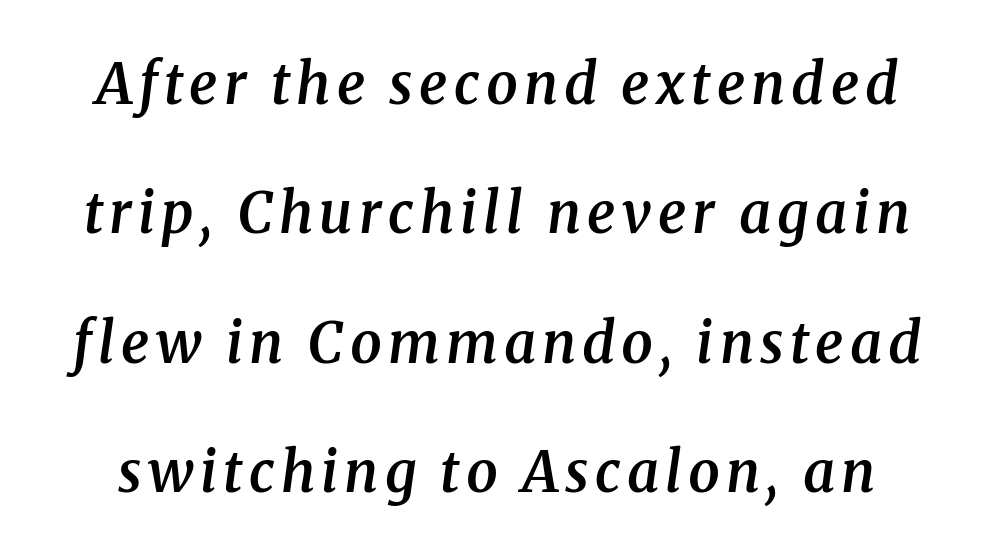
The image shows 56 px semibold serif type, italic (leaning right); set loose line spacing (2.31x), not underlined; medium stroke contrast and a medium x-height.
